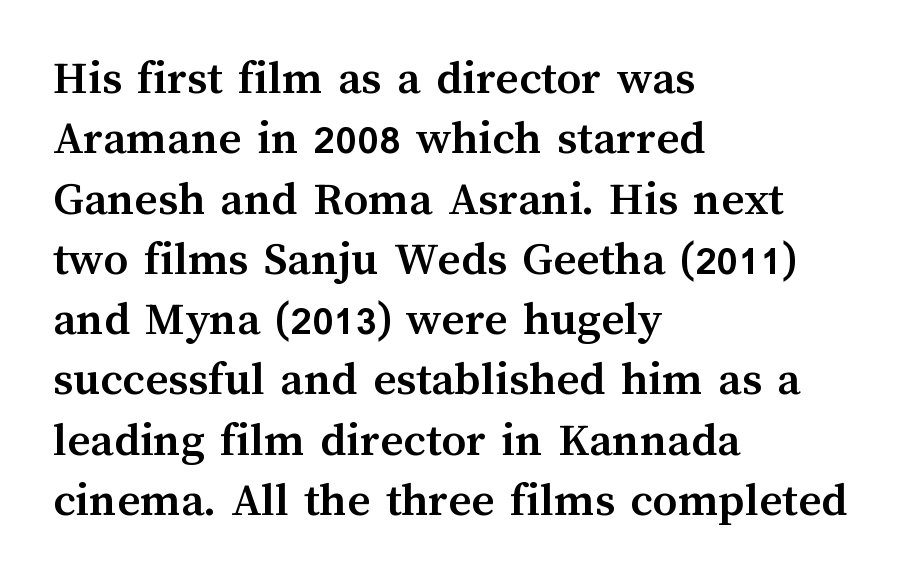
No extra tracking has been applied to these lines. The rendering uses natural spacing where letterforms have individual widths. Summary of weight: heavy, a full bold. Check under the words: just untouched page. A student would call this left alignment; a typographer would say flush left, rag right.
